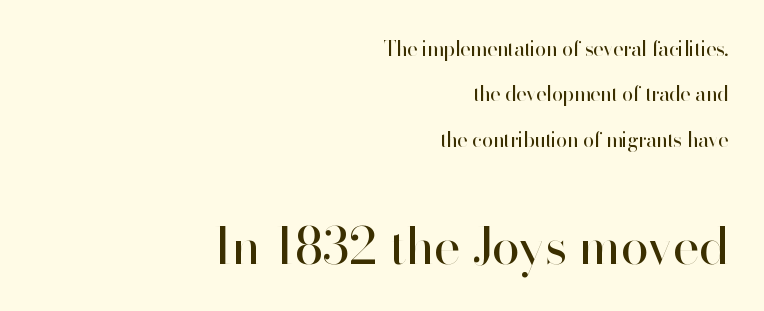
The image shows 51 px regular-weight sans-serif type, upright; set right-aligned, loose line spacing (2.27x), normal letter spacing, not underlined; the second (bottom) block is 2.55x larger; high stroke contrast and a small x-height.
